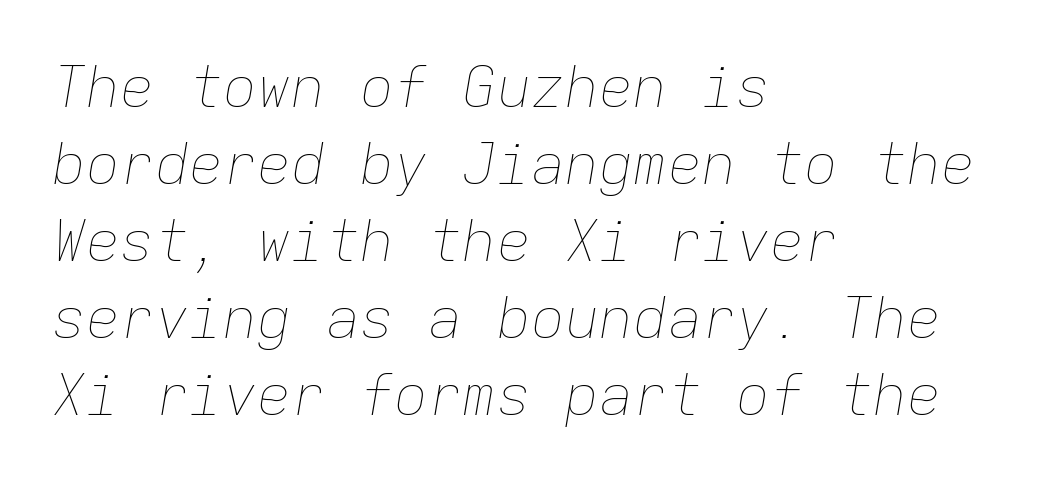
The image shows 57 px thin type, italic (leaning right), monospaced; set left-aligned, normal line spacing (1.35x), normal letter spacing, not underlined; low stroke contrast and a medium x-height.
